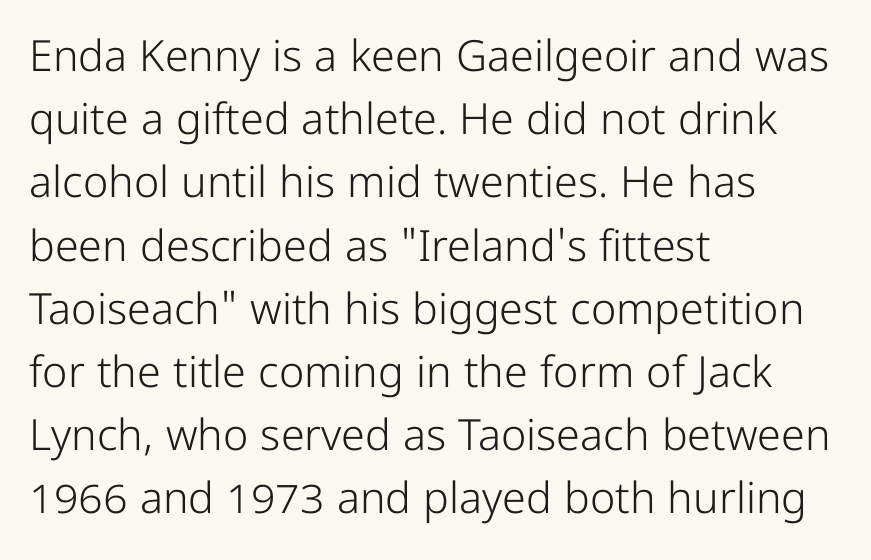
The image shows 43 px light, condensed sans-serif type, upright; set left-aligned, normal line spacing (1.47x), normal letter spacing, not underlined; low stroke contrast and a medium x-height.
